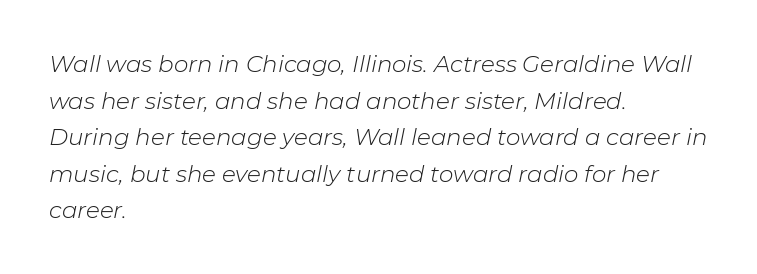
Q: Is the text bold? A: No.
Q: Is the text italic (slanted)? A: Yes, it leans right by about 11 degrees.
Q: Is the text underlined? A: No.
Q: How is the paragraph aligned? A: Left-aligned.
Q: Is the spacing between letters normal or unusually wide? A: Normal.
Q: Is the spacing between lines tight, normal or loose? A: Normal.
